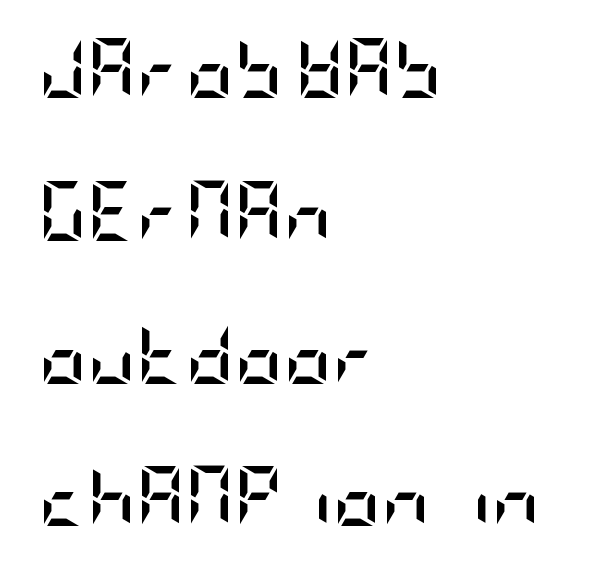
Regarding serifs, this sample does without them. The lines are quadded left. Compared with typical paragraphs, the rows here are farther apart. Italic: no, the glyphs are upright roman.
